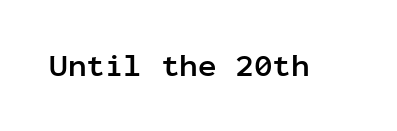
The image shows 31 px semibold sans-serif type, upright, monospaced; set normal letter spacing, not underlined; low stroke contrast and a medium x-height.
